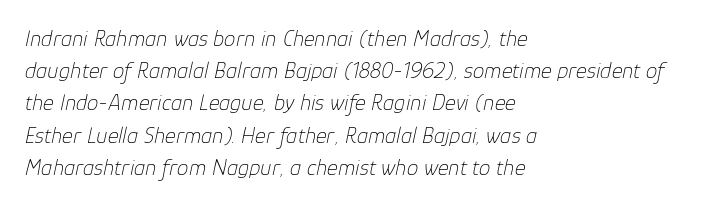
The image shows 23 px text type, italic (leaning right); set left-aligned, normal line spacing (1.4x), normal letter spacing, not underlined.
